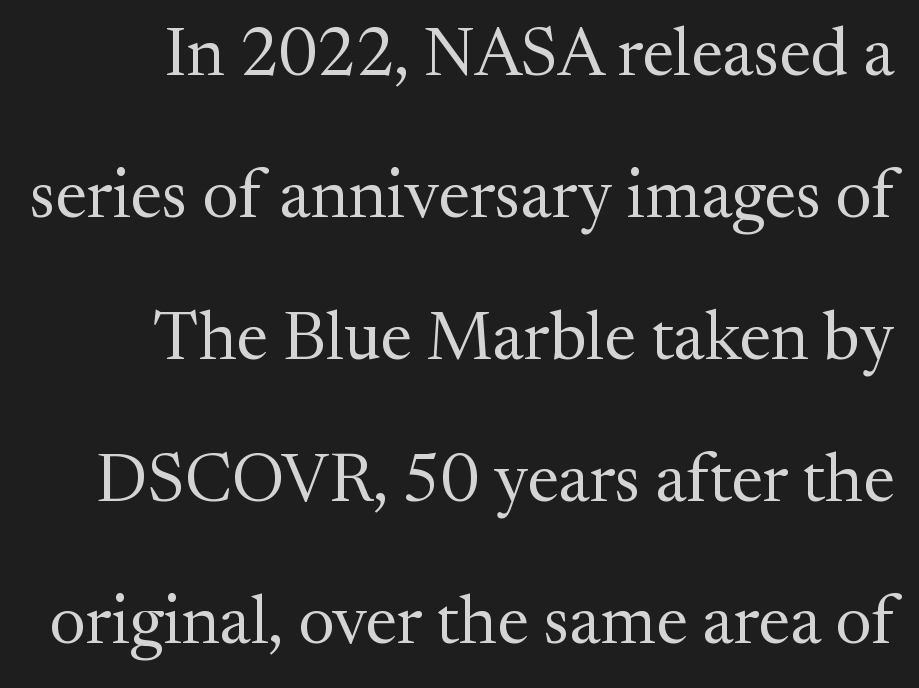
Q: Is the text bold? A: No.
Q: Is the text italic (slanted)? A: No, it is upright.
Q: Is the typeface a serif or a sans-serif typeface? A: Serif.
Q: Is the text underlined? A: No.
Q: Is the spacing between letters normal or unusually wide? A: Normal.
Q: Is the spacing between lines tight, normal or loose? A: Loose.
Q: Width (condensed, normal, or wide)? A: Normal.
Q: Stroke contrast? A: Medium.
Q: x-height? A: Medium.
Q: Monospaced? A: No.
